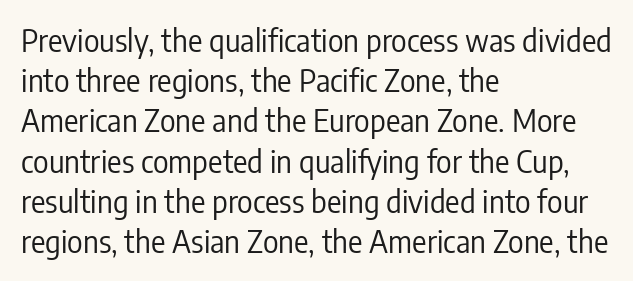
{"serif": "no", "italic": "no", "bold": "no", "weight": "regular", "width": "condensed", "stroke_contrast": "low", "x_height": "medium", "monospaced": "no", "underline": "no", "align": "left", "line_spacing": "normal", "line_spacing_ratio": 1.34, "letter_spacing": "normal", "letter_spacing_em": 0.0, "glyph_px": 30}
